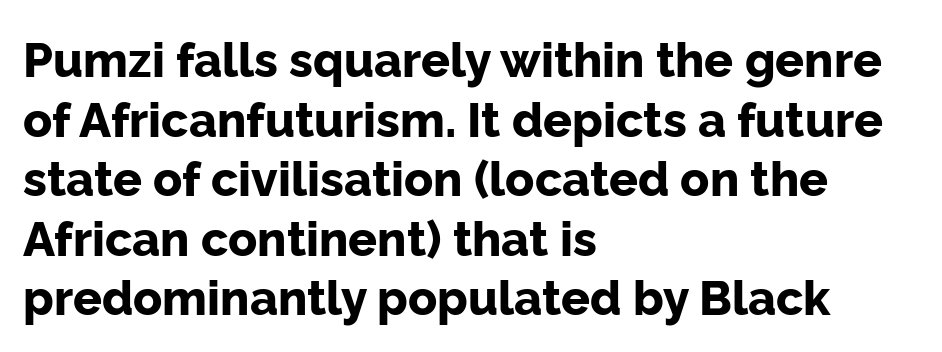
The lines in this sample share a left origin and differ only in where they stop. No italicization has been applied; the sample stays upright. Proportional: the letters do not fall into vertical columns. A full-strength bold gives these letters their thick strokes. Unmarked baselines from the first word to the last. What stands out about the letter spacing? Nothing — it is the standard amount.
